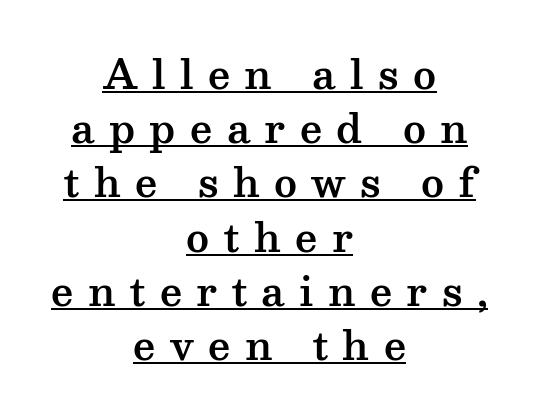
Q: Is the text italic (slanted)? A: No, it is upright.
Q: Is the typeface a serif or a sans-serif typeface? A: Serif.
Q: Is the text underlined? A: Yes.
Q: How is the paragraph aligned? A: Centered.
Q: Is the spacing between letters normal or unusually wide? A: Unusually wide.
Q: Is the spacing between lines tight, normal or loose? A: Normal.
Q: Width (condensed, normal, or wide)? A: Wide.
Q: Stroke contrast? A: Medium.
Q: x-height? A: Medium.
Q: Monospaced? A: No.
